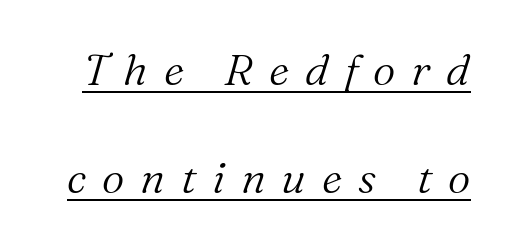
Stroke terminals: seriffed. Spacing verdict: proportional, widths tailored to each character. Looking at the ascenders, they clearly lean. This sample uses expanded letter spacing, leaving extra air between glyphs. This is underlined copy, the kind a proofreader might mark for attention. Ink coverage per letter is moderate at most.
